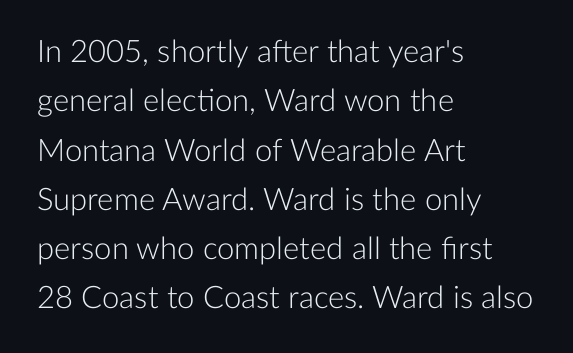
Tracking here is standard; glyphs follow each other at the usual distance. Unbolded letterforms with no extra heft. Serifs: no, the terminals of the letterforms are clean. Leading matches the norm, producing a regular column. This rendering uses left alignment, leaving the right contour irregular. Clear beneath every line of the passage.
